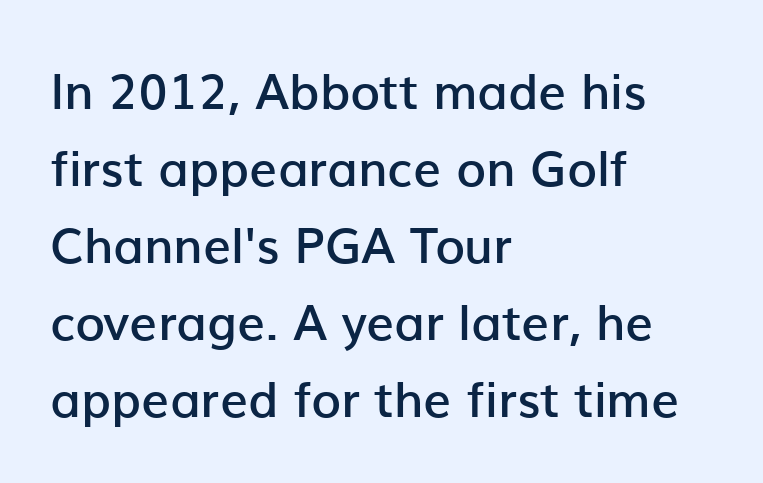
Q: Is the text bold? A: Semi-bold.
Q: Is the text italic (slanted)? A: No, it is upright.
Q: Is the typeface a serif or a sans-serif typeface? A: Sans-serif.
Q: Is the text underlined? A: No.
Q: How is the paragraph aligned? A: Left-aligned.
Q: Is the spacing between letters normal or unusually wide? A: Normal.
Q: Is the spacing between lines tight, normal or loose? A: Normal.
Q: Width (condensed, normal, or wide)? A: Normal.
Q: Stroke contrast? A: Low.
Q: x-height? A: Medium.
Q: Monospaced? A: No.
